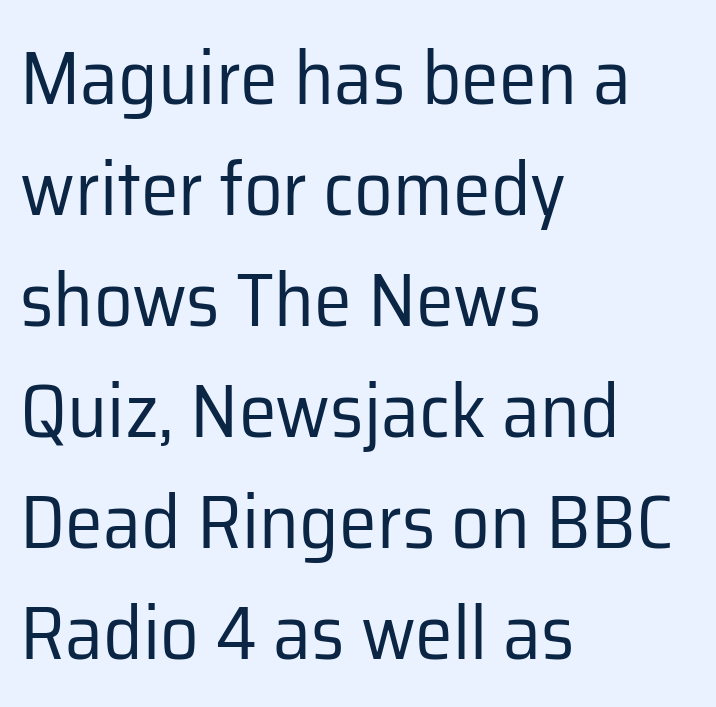
There is no visible air inserted between adjacent glyphs. A quiet, ordinary-to-light weight characterises the typeface. The strip under each line holds only bare page. A typesetter would call this proportional, since set widths differ per character.
